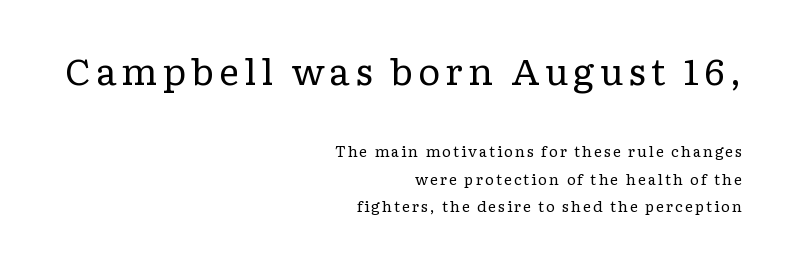
The setting favours the right margin, as signatures and pull-quotes sometimes do. Spacing verdict: proportional, widths tailored to each character. A typesetter would call this leading open, well beyond the default. To sum up the face: it has serifs. Unbolded letterforms with no extra heft.
